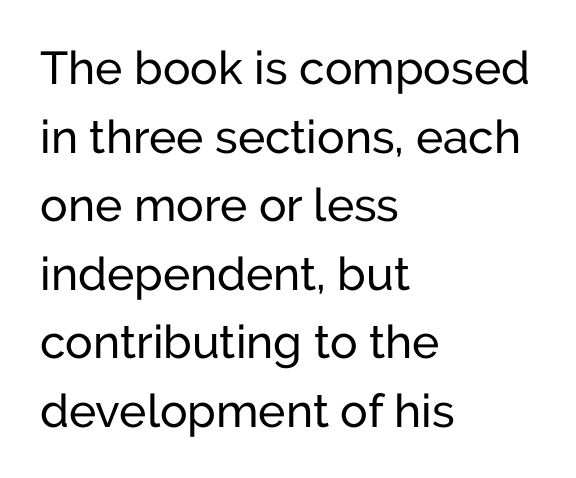
The image shows 46 px regular-weight sans-serif type, upright; set left-aligned, normal line spacing (1.49x), normal letter spacing, not underlined; low stroke contrast and a medium x-height.
